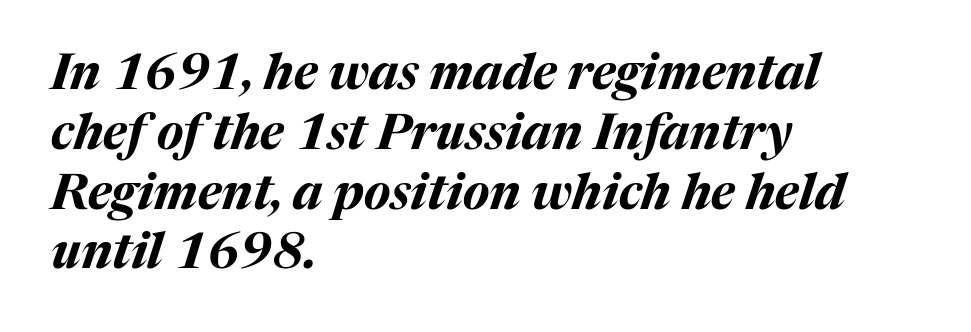
{"italic": "yes", "lean": "right", "slant_degrees": 17, "bold": "yes", "weight": "bold", "width": "normal", "stroke_contrast": "medium", "x_height": "medium", "monospaced": "no", "underline": "no", "align": "left", "line_spacing_ratio": 1.22, "letter_spacing": "normal", "letter_spacing_em": 0.0, "glyph_px": 49}
